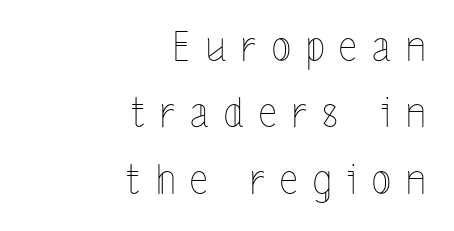
The image shows 40 px thin, condensed type, upright; set right-aligned, normal line spacing (1.66x), unusually wide letter spacing (+0.38 em), not underlined; a medium x-height.
